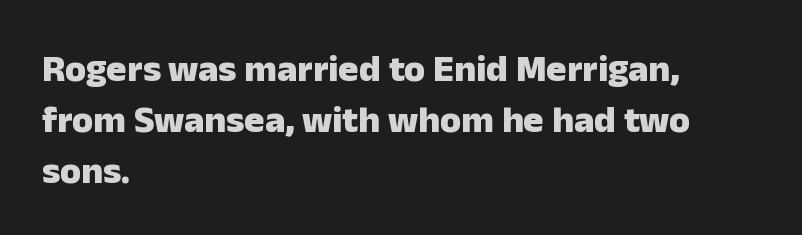
{"serif": "no", "italic": "no", "bold": "yes", "weight": "heavy", "width": "normal", "stroke_contrast": "low", "x_height": "medium", "monospaced": "no", "underline": "no", "align": "left", "line_spacing": "normal", "line_spacing_ratio": 1.34, "letter_spacing": "normal", "letter_spacing_em": 0.0, "glyph_px": 38}
